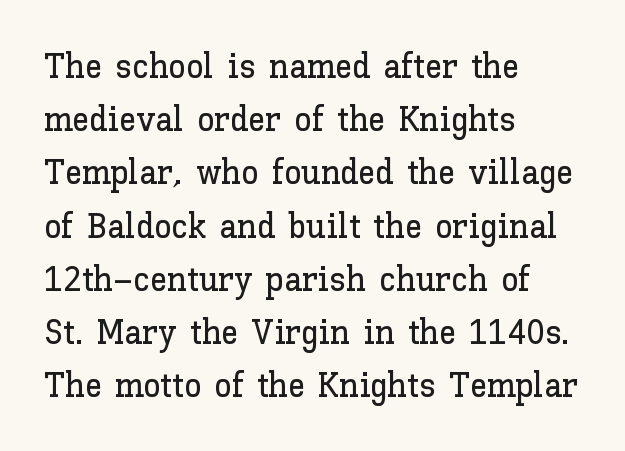
Caption: multi-line text, flush left, ragged right. Leading matches the norm, producing a regular column. Posture: vertical. The letters advance in unequal steps, a hallmark of proportional type. Unmarked baselines from the first word to the last.
